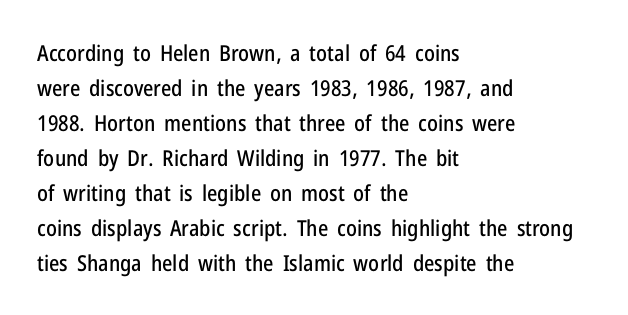
{"italic": "no", "underline": "no", "align": "left", "line_spacing": "normal", "line_spacing_ratio": 1.59, "letter_spacing": "normal", "letter_spacing_em": 0.0, "glyph_px": 22}
